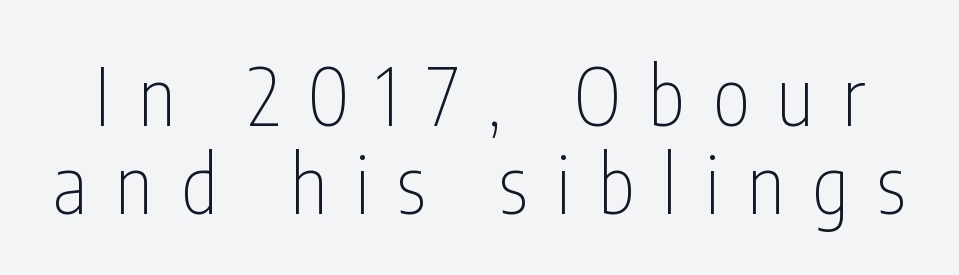
{"serif": "no", "italic": "no", "bold": "no", "weight": "thin", "width": "condensed", "stroke_contrast": "low", "x_height": "medium", "monospaced": "no", "underline": "no", "line_spacing": "tight", "line_spacing_ratio": 1.1, "letter_spacing": "wide", "letter_spacing_em": 0.35, "glyph_px": 80}
